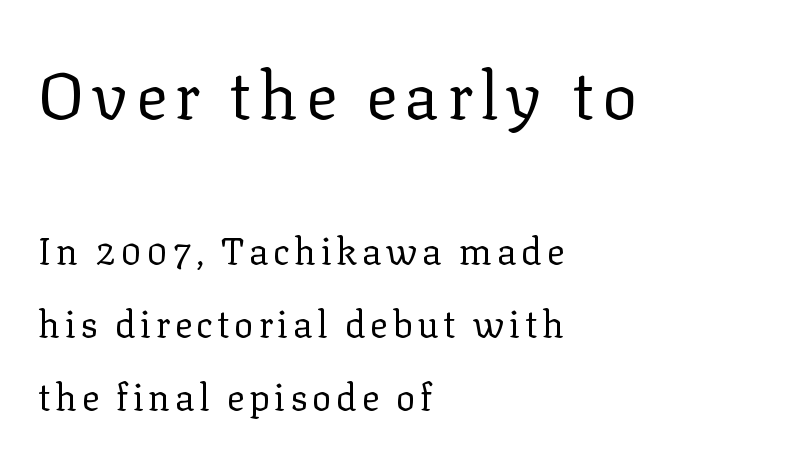
Q: Is the text bold? A: No.
Q: Is the text italic (slanted)? A: No, it is upright.
Q: Is the typeface a serif or a sans-serif typeface? A: Serif.
Q: Is the text underlined? A: No.
Q: How is the paragraph aligned? A: Left-aligned.
Q: Is the spacing between lines tight, normal or loose? A: Loose.
Q: Which block of text is set in a larger size, the first (top) or the second (bottom)? A: The first (top) one.
Q: Width (condensed, normal, or wide)? A: Normal.
Q: Stroke contrast? A: Low.
Q: x-height? A: Medium.
Q: Monospaced? A: No.
